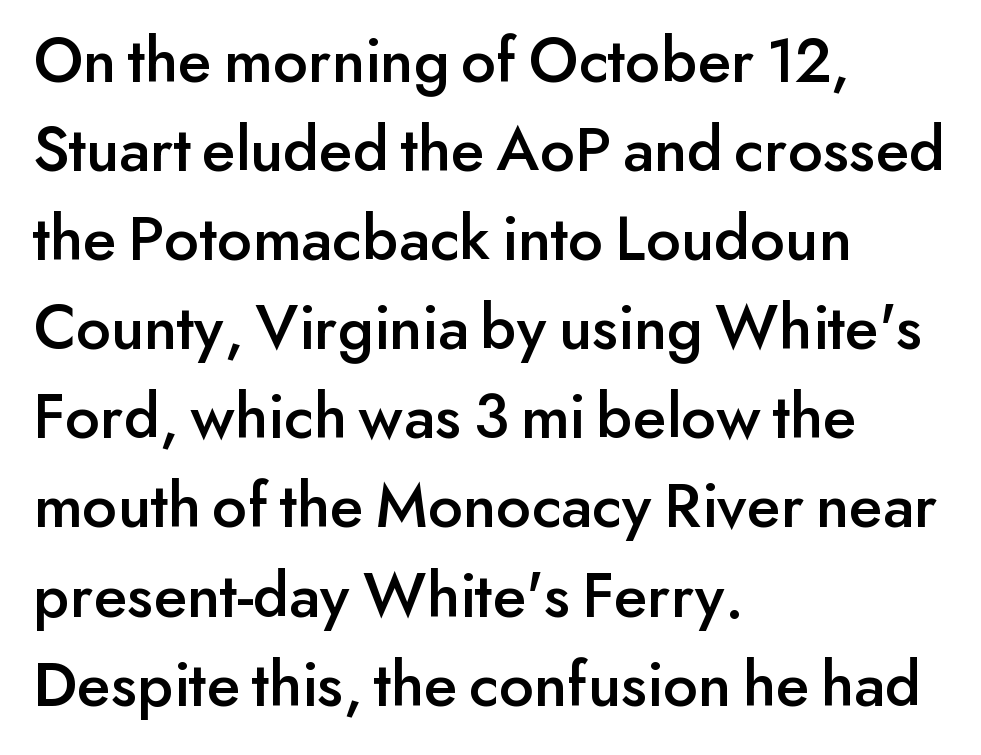
The image shows 66 px sans-serif type, upright; set left-aligned, normal line spacing (1.35x), normal letter spacing, not underlined; low stroke contrast and a small x-height.
